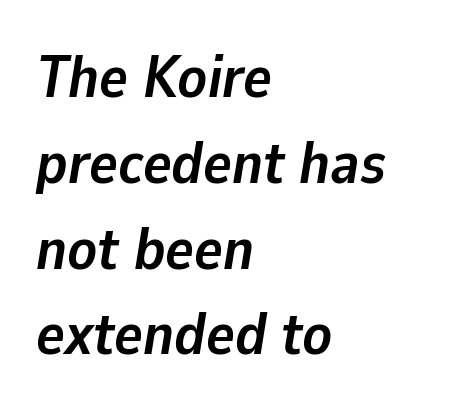
{"italic": "yes", "lean": "right", "slant_degrees": 9, "bold": "yes", "weight": "semibold", "width": "normal", "stroke_contrast": "low", "x_height": "medium", "monospaced": "no", "underline": "no", "align": "left", "line_spacing": "normal", "line_spacing_ratio": 1.43, "letter_spacing": "normal", "letter_spacing_em": 0.0, "glyph_px": 60}
